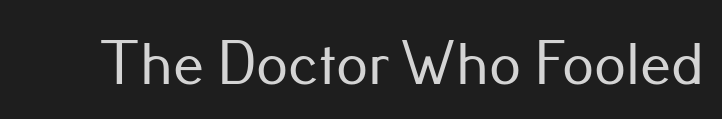
Q: Is the text italic (slanted)? A: No, it is upright.
Q: Is the typeface a serif or a sans-serif typeface? A: Sans-serif.
Q: Is the text underlined? A: No.
Q: Is the spacing between letters normal or unusually wide? A: Normal.
Q: Width (condensed, normal, or wide)? A: Normal.
Q: Stroke contrast? A: Low.
Q: x-height? A: Small.
Q: Monospaced? A: No.
